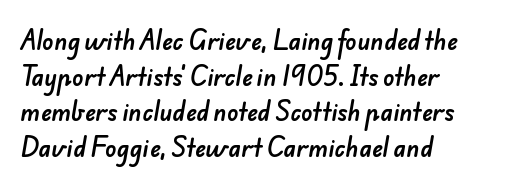
Q: Is the text underlined? A: No.
Q: How is the paragraph aligned? A: Left-aligned.
Q: Is the spacing between letters normal or unusually wide? A: Normal.
Q: Is the spacing between lines tight, normal or loose? A: Normal.
